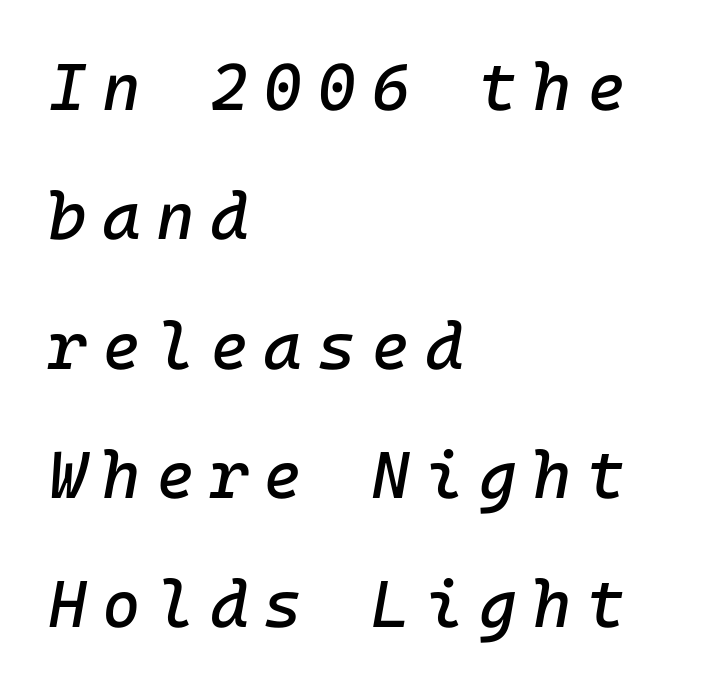
Q: Is the text italic (slanted)? A: Yes, it leans right by about 10 degrees.
Q: Is the text underlined? A: No.
Q: How is the paragraph aligned? A: Left-aligned.
Q: Is the spacing between letters normal or unusually wide? A: Unusually wide.
Q: Is the spacing between lines tight, normal or loose? A: Loose.
Q: Width (condensed, normal, or wide)? A: Normal.
Q: Stroke contrast? A: Low.
Q: x-height? A: Medium.
